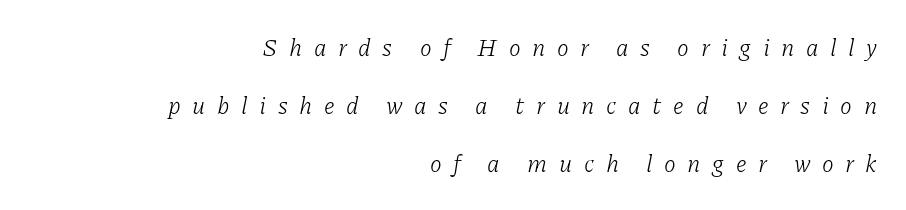
{"italic": "yes", "lean": "right", "slant_degrees": 11, "bold": "no", "underline": "no", "align": "right", "line_spacing": "loose", "line_spacing_ratio": 2.42, "letter_spacing": "wide", "letter_spacing_em": 0.48, "glyph_px": 24}
